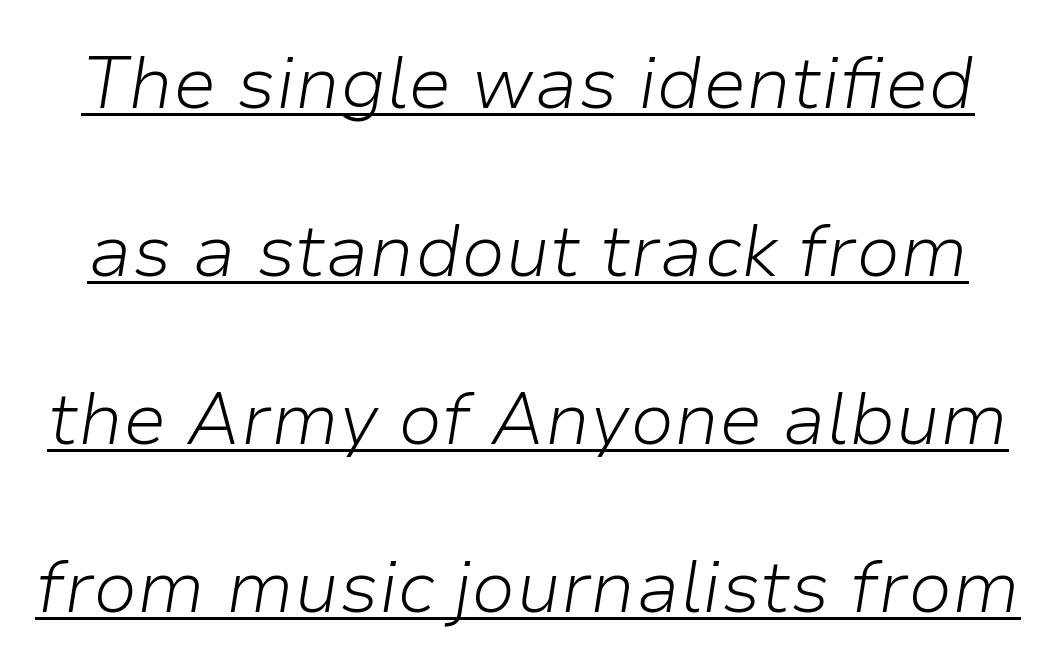
The image shows 73 px light type, italic (leaning right); set loose line spacing (2.3x), normal letter spacing, underlined; low stroke contrast and a medium x-height.
